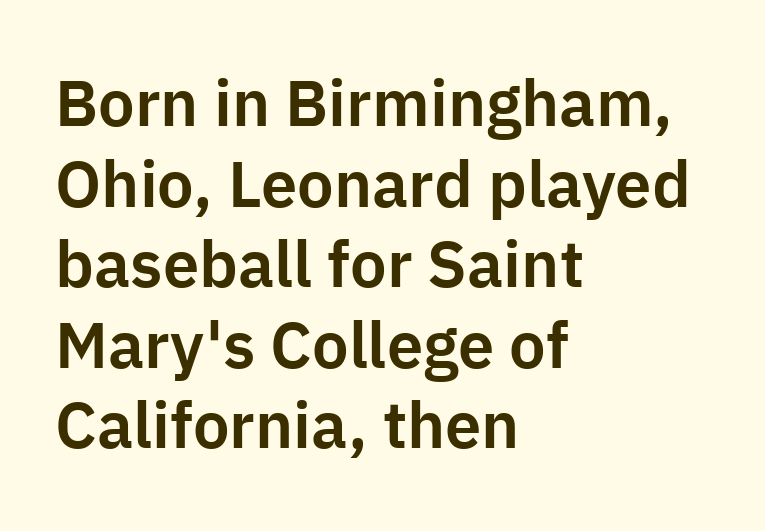
Q: Is the text italic (slanted)? A: No, it is upright.
Q: Is the typeface a serif or a sans-serif typeface? A: Sans-serif.
Q: Is the text underlined? A: No.
Q: How is the paragraph aligned? A: Left-aligned.
Q: Is the spacing between letters normal or unusually wide? A: Normal.
Q: Width (condensed, normal, or wide)? A: Normal.
Q: Stroke contrast? A: Low.
Q: x-height? A: Medium.
Q: Monospaced? A: No.
